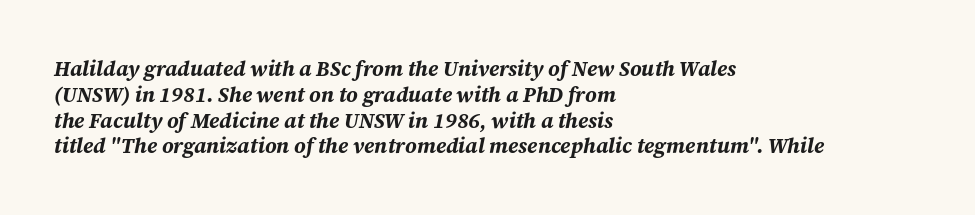
Notice how the stems are inclined rather than vertical — that's the hallmark of italics. As a designer I'd log this as weight 700, bold. Students, note that the glyphs here touch the page at normal intervals. The compositor pushed each line to the left boundary.
